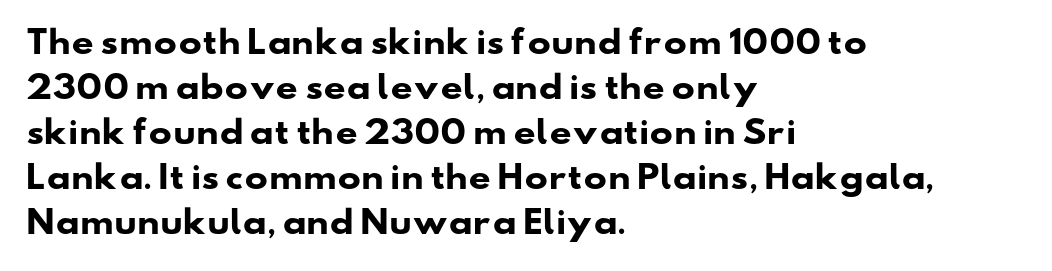
Q: Is the text bold? A: Yes.
Q: Is the typeface a serif or a sans-serif typeface? A: Sans-serif.
Q: Is the text underlined? A: No.
Q: How is the paragraph aligned? A: Left-aligned.
Q: Is the spacing between letters normal or unusually wide? A: Normal.
Q: Is the spacing between lines tight, normal or loose? A: Normal.
Q: Width (condensed, normal, or wide)? A: Wide.
Q: Stroke contrast? A: Low.
Q: x-height? A: Small.
Q: Monospaced? A: No.
